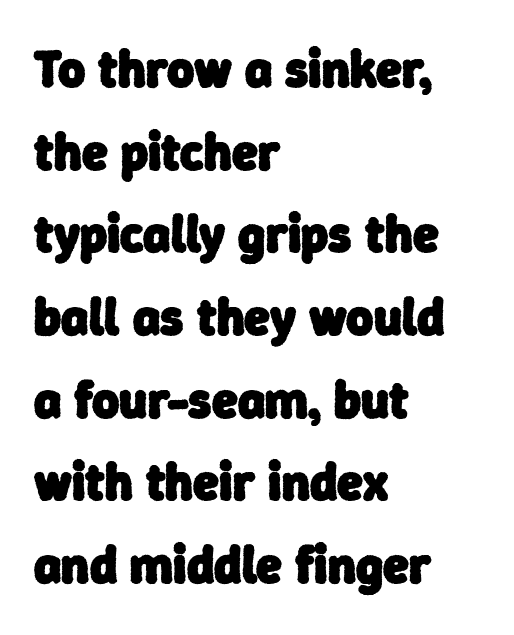
Spacing verdict: proportional, widths tailored to each character. Strokes here are thick enough to call this a true bold. In terms of leading, this rendering sits right in the middle. The lines in this sample share a left origin and differ only in where they stop. Spacing between characters is what you'd get straight out of the box.
